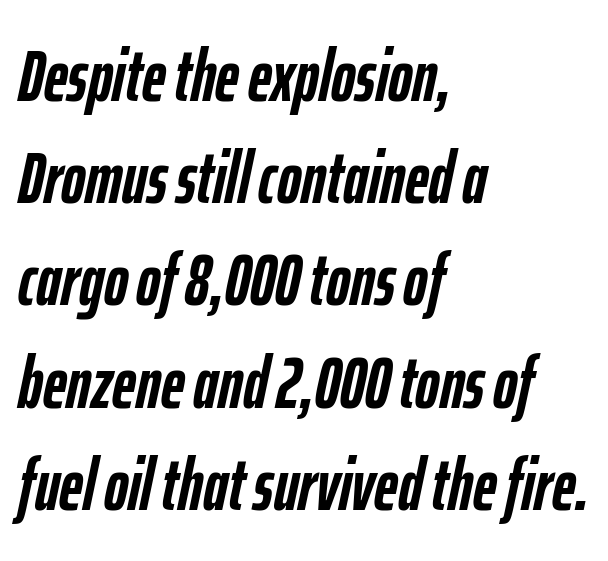
Successive baselines arrive at the customary interval. Yep, that's italic — everything's leaning. The letters advance in unequal steps, a hallmark of proportional type. Nobody touched the tracking dial on this one. This rendering uses left alignment, leaving the right contour irregular.
